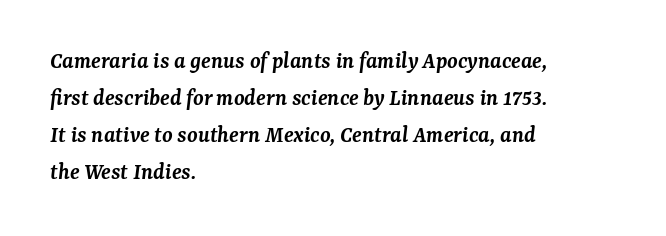
The strokes are fattened partway — semibold, not bold. Each word holds together tightly as a unit, with standard inter-letter gaps. Every row of glyphs begins at an identical x-position on the left. The specimen omits any rule beneath the text block's lines. There's an unmistakable incline to the writing here. Evenly set lines give the paragraph a standard silhouette.
